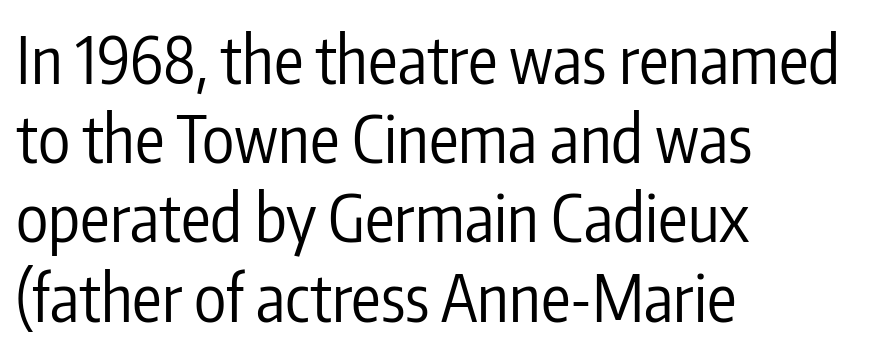
The image shows 66 px regular-weight, condensed sans-serif type, upright; set left-aligned, line spacing 1.2x, normal letter spacing, not underlined; low stroke contrast and a medium x-height.
